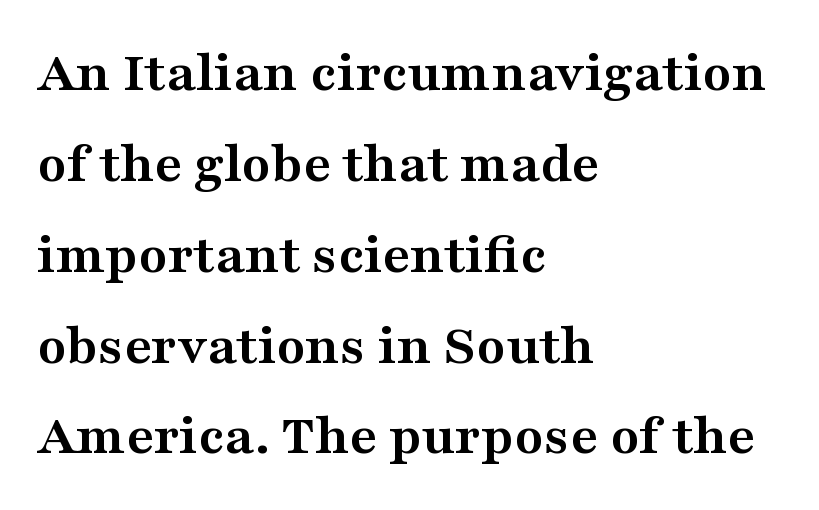
Q: Is the text bold? A: Yes.
Q: Is the text italic (slanted)? A: No, it is upright.
Q: Is the typeface a serif or a sans-serif typeface? A: Serif.
Q: Is the text underlined? A: No.
Q: How is the paragraph aligned? A: Left-aligned.
Q: Is the spacing between letters normal or unusually wide? A: Normal.
Q: Is the spacing between lines tight, normal or loose? A: Normal.
Q: Width (condensed, normal, or wide)? A: Wide.
Q: Stroke contrast? A: Medium.
Q: x-height? A: Medium.
Q: Monospaced? A: No.
